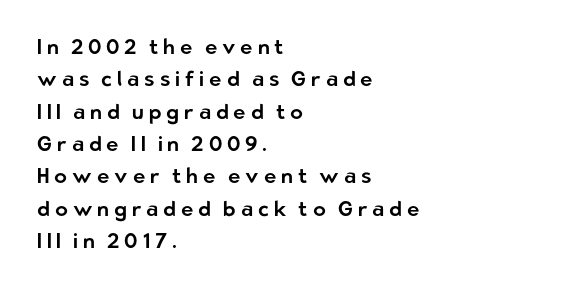
Q: Is the text italic (slanted)? A: No, it is upright.
Q: Is the text underlined? A: No.
Q: How is the paragraph aligned? A: Left-aligned.
Q: Is the spacing between letters normal or unusually wide? A: Unusually wide.
Q: Is the spacing between lines tight, normal or loose? A: Normal.
